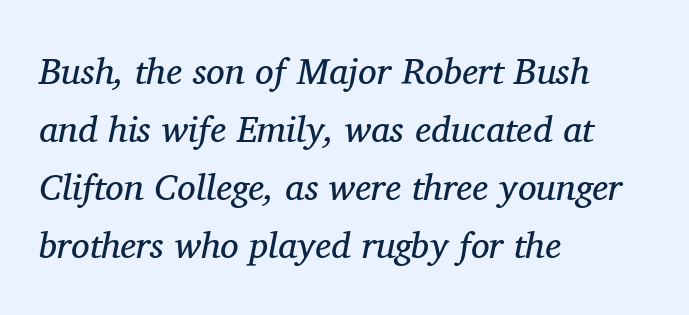
Q: Is the text bold? A: No.
Q: Is the text italic (slanted)? A: Yes, it leans right by about 11 degrees.
Q: Is the typeface a serif or a sans-serif typeface? A: Serif.
Q: Is the text underlined? A: No.
Q: How is the paragraph aligned? A: Left-aligned.
Q: Is the spacing between letters normal or unusually wide? A: Normal.
Q: Is the spacing between lines tight, normal or loose? A: Normal.
Q: Width (condensed, normal, or wide)? A: Normal.
Q: Stroke contrast? A: Medium.
Q: x-height? A: Medium.
Q: Monospaced? A: No.
